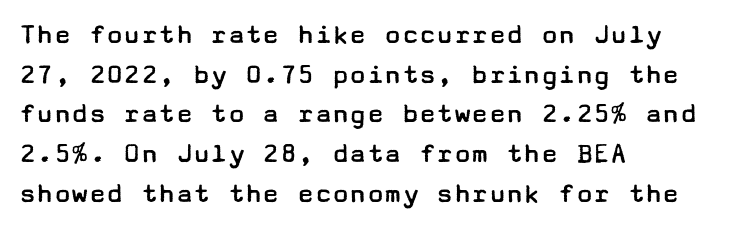
{"serif": "no", "italic": "no", "bold": "no", "weight": "regular", "width": "wide", "stroke_contrast": "low", "x_height": "medium", "underline": "no", "align": "left", "line_spacing": "normal", "line_spacing_ratio": 1.37, "letter_spacing": "normal", "letter_spacing_em": 0.0, "glyph_px": 29}
